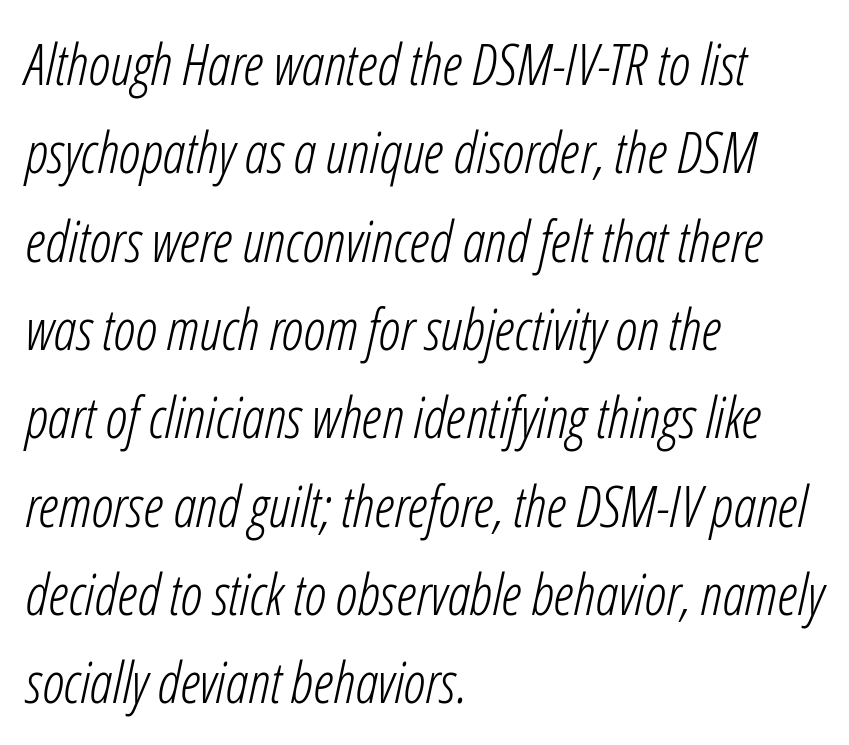
The image shows 57 px light, condensed type, italic (leaning right); set left-aligned, normal line spacing (1.55x), normal letter spacing, not underlined; low stroke contrast and a medium x-height.
